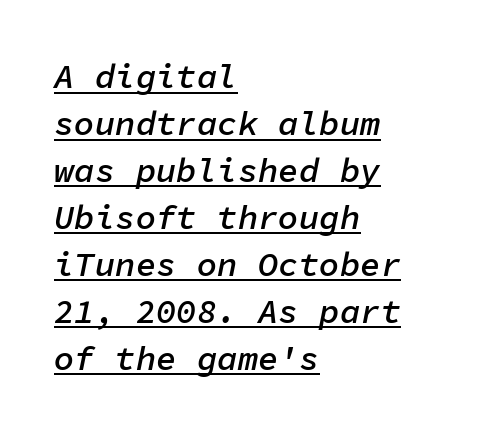
{"italic": "yes", "lean": "right", "slant_degrees": 11, "bold": "semi", "weight": "semibold", "width": "normal", "stroke_contrast": "low", "x_height": "medium", "monospaced": "yes", "underline": "yes", "align": "left", "line_spacing": "normal", "line_spacing_ratio": 1.38, "letter_spacing": "normal", "letter_spacing_em": 0.0, "glyph_px": 34}
